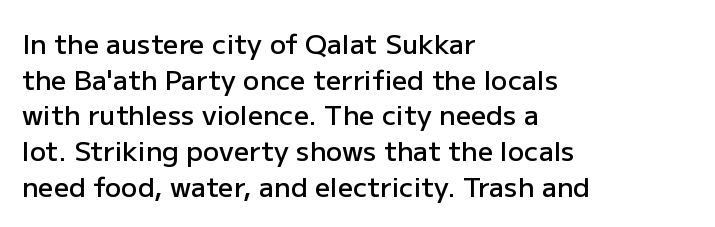
{"italic": "no", "bold": "semi", "underline": "no", "align": "left", "line_spacing": "normal", "line_spacing_ratio": 1.32, "letter_spacing": "normal", "letter_spacing_em": 0.0, "glyph_px": 27}
